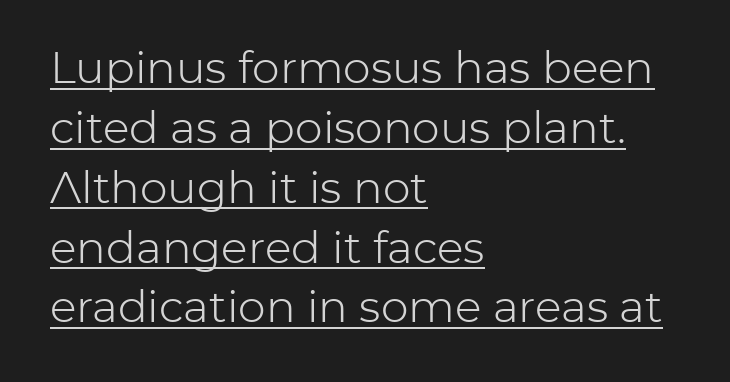
Compared with typical body copy, the letter spacing here is the same. Normally led — the rows are evenly, conventionally spaced. The letters carry no serifs — their stems end cleanly without finishing strokes. When letters stand straight like this, we call the style roman or upright.
